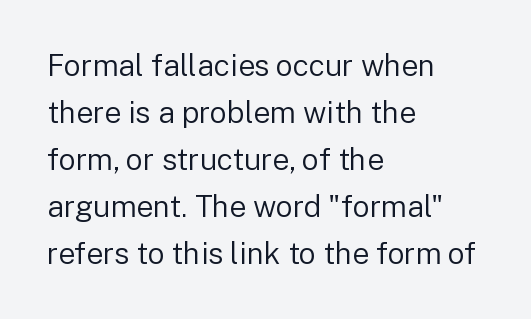
Q: Is the text bold? A: No.
Q: Is the text italic (slanted)? A: No, it is upright.
Q: Is the typeface a serif or a sans-serif typeface? A: Sans-serif.
Q: Is the text underlined? A: No.
Q: How is the paragraph aligned? A: Left-aligned.
Q: Is the spacing between letters normal or unusually wide? A: Normal.
Q: Is the spacing between lines tight, normal or loose? A: Normal.
Q: Width (condensed, normal, or wide)? A: Normal.
Q: Stroke contrast? A: Low.
Q: x-height? A: Medium.
Q: Monospaced? A: No.
